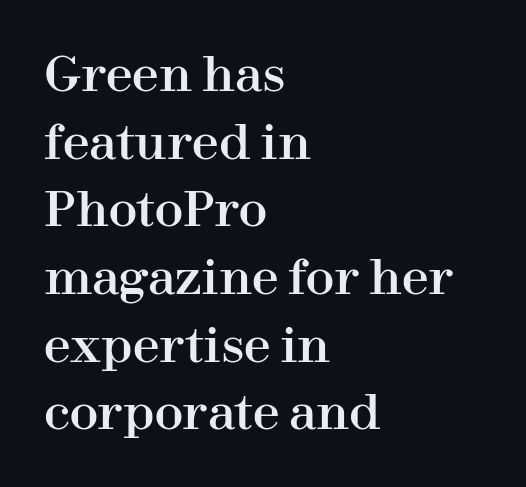
{"serif": "yes", "italic": "no", "width": "normal", "stroke_contrast": "high", "x_height": "medium", "monospaced": "no", "underline": "no", "align": "left", "line_spacing": "normal", "line_spacing_ratio": 1.41, "letter_spacing": "normal", "letter_spacing_em": 0.0, "glyph_px": 48}
